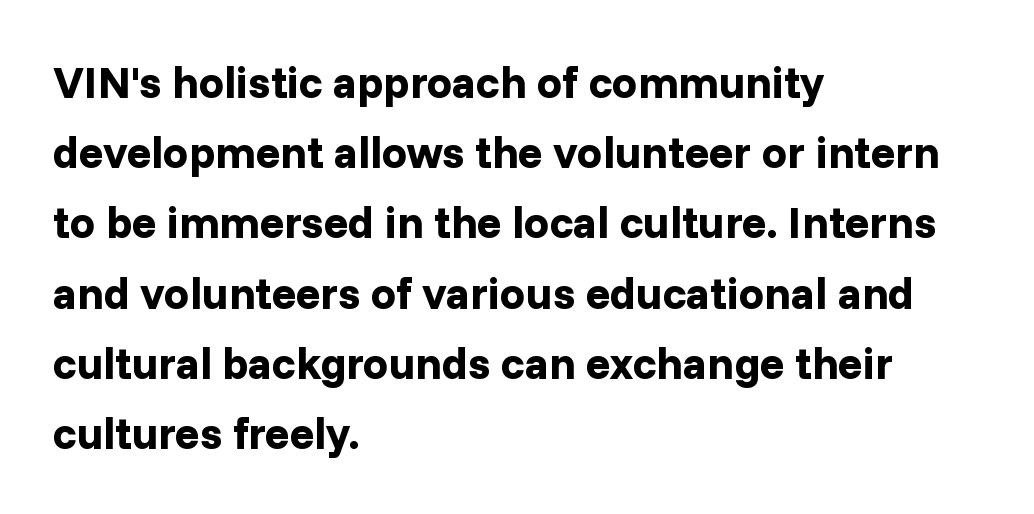
The image shows 45 px bold sans-serif type, upright; set left-aligned, normal line spacing (1.56x), normal letter spacing, not underlined; low stroke contrast and a medium x-height.
